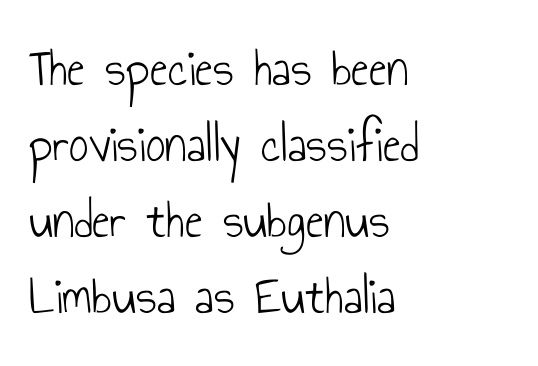
{"serif": "no", "italic": "no", "bold": "no", "weight": "light", "width": "condensed", "stroke_contrast": "low", "x_height": "small", "monospaced": "no", "underline": "no", "align": "left", "line_spacing": "normal", "line_spacing_ratio": 1.41, "letter_spacing": "normal", "letter_spacing_em": 0.0, "glyph_px": 54}
